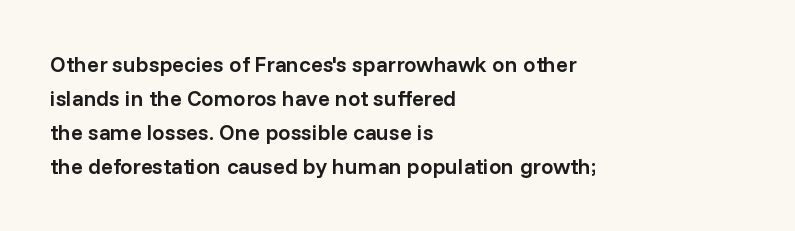
Students, note that the glyphs here touch the page at normal intervals. The line-height multiplier appears to be the usual default. Horizontal alignment here is leftward, the default for most running prose. Descenders are the only things crossing below the line. A bit beefed up — I'd call it semibold rather than bold. You can tell it's not italic because the verticals are truly vertical.
